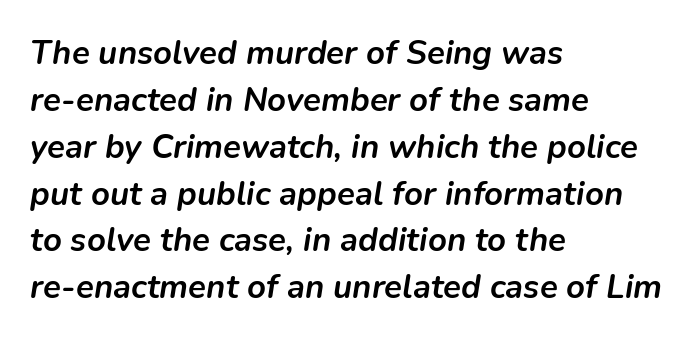
Q: Is the text bold? A: Yes.
Q: Is the text italic (slanted)? A: Yes, it leans right by about 9 degrees.
Q: Is the text underlined? A: No.
Q: How is the paragraph aligned? A: Left-aligned.
Q: Is the spacing between letters normal or unusually wide? A: Normal.
Q: Is the spacing between lines tight, normal or loose? A: Normal.
Q: Width (condensed, normal, or wide)? A: Normal.
Q: Stroke contrast? A: Low.
Q: x-height? A: Medium.
Q: Monospaced? A: No.
